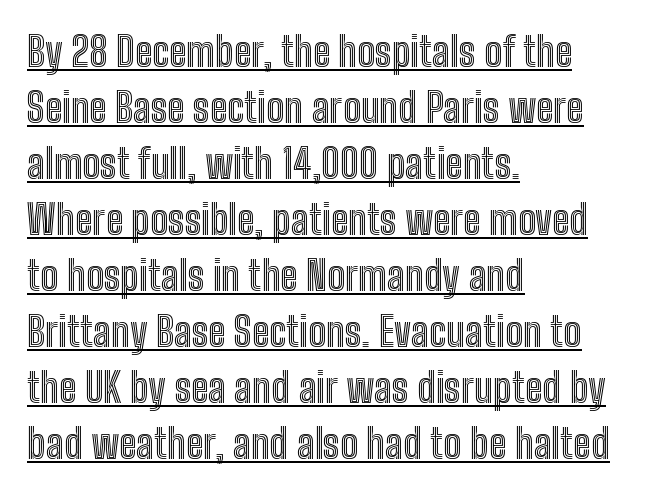
The image shows 40 px condensed type, upright; set left-aligned, normal line spacing (1.4x), normal letter spacing, underlined; a medium x-height.
